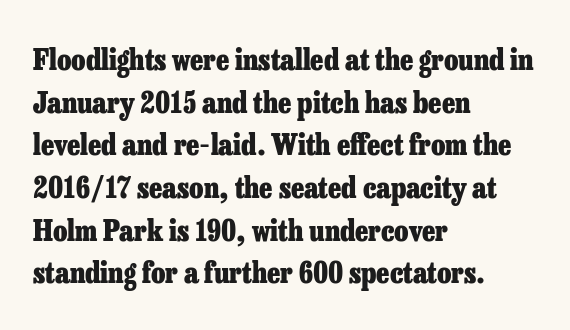
Students, observe: this is what conventionally led text looks like. Lines of text with bare space underneath. If you drew a ruler down the left edge, every line would touch it. Heavy, bold letterforms.
